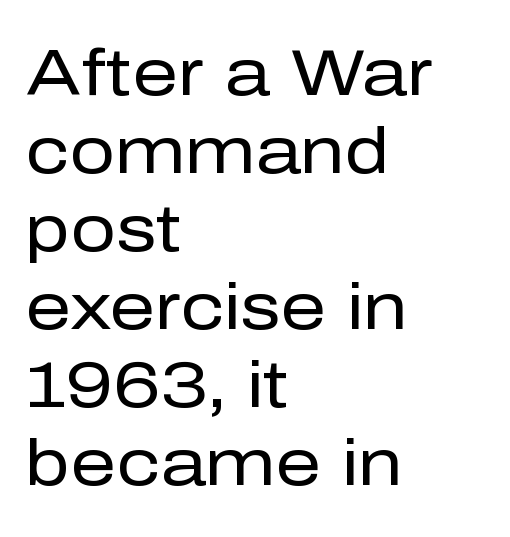
Q: Is the text bold? A: No.
Q: Is the text italic (slanted)? A: No, it is upright.
Q: Is the typeface a serif or a sans-serif typeface? A: Sans-serif.
Q: Is the text underlined? A: No.
Q: How is the paragraph aligned? A: Left-aligned.
Q: Is the spacing between letters normal or unusually wide? A: Normal.
Q: Width (condensed, normal, or wide)? A: Normal.
Q: Stroke contrast? A: Low.
Q: x-height? A: Medium.
Q: Monospaced? A: No.
